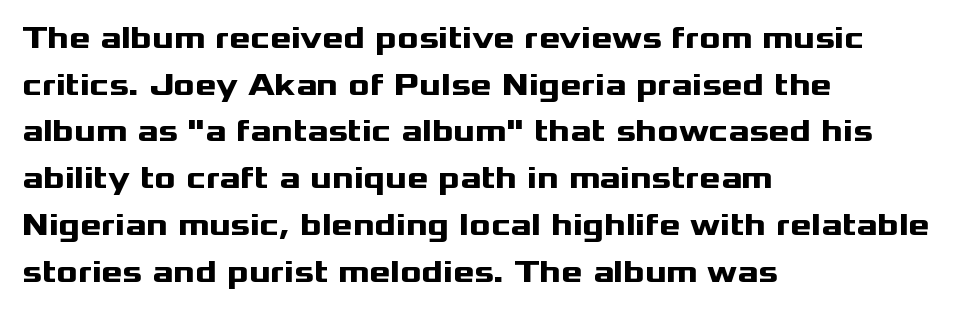
The passage shown is typeset with a sans-serif family. Evenly set lines give the paragraph a standard silhouette. Nobody drew a line under any word here. Proportional: the letters do not fall into vertical columns. Spacing between characters is what you'd get straight out of the box. The rendering uses a bold face; every stroke is thick and dark.
